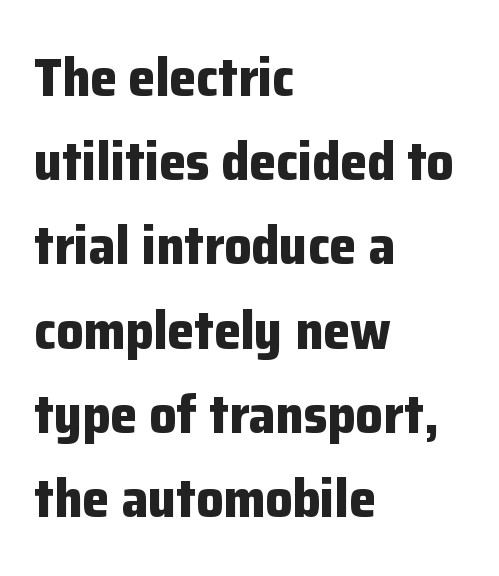
Are there feet on the stems? There aren't — it's a sans. The ragged edge is on the right, which tells us the setting is flush left. Nope, not italic — everything's standing straight. The space between consecutive lines is moderate. Glyph-to-glyph distance matches everyday printed text.
